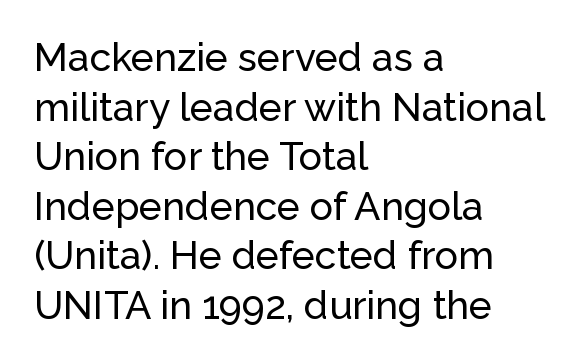
Lines of text with bare space underneath. A roman cut, with each character standing at attention. This block has exactly the height ordinary leading produces. The compositor pushed each line to the left boundary. Default kerning and tracking; the words read as compact shapes.
